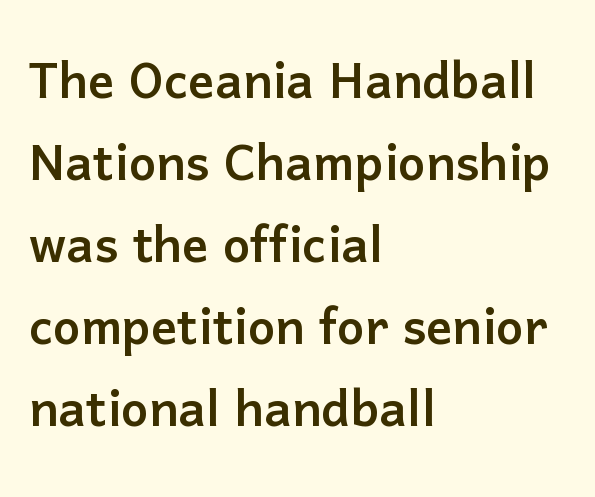
Q: Is the text italic (slanted)? A: No, it is upright.
Q: Is the typeface a serif or a sans-serif typeface? A: Sans-serif.
Q: Is the text underlined? A: No.
Q: How is the paragraph aligned? A: Left-aligned.
Q: Is the spacing between letters normal or unusually wide? A: Normal.
Q: Is the spacing between lines tight, normal or loose? A: Normal.
Q: Width (condensed, normal, or wide)? A: Normal.
Q: Stroke contrast? A: Low.
Q: x-height? A: Medium.
Q: Monospaced? A: No.
